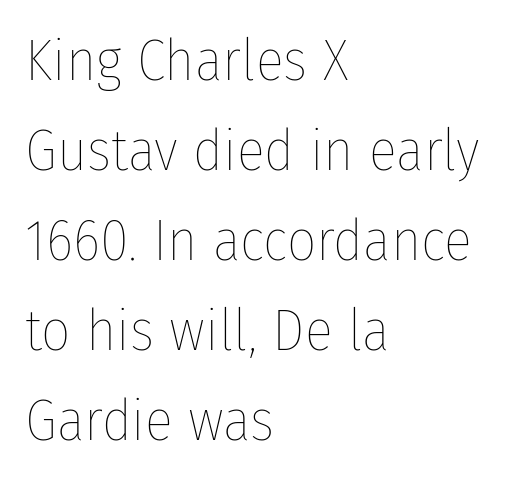
Q: Is the text bold? A: No.
Q: Is the text italic (slanted)? A: No, it is upright.
Q: Is the text underlined? A: No.
Q: How is the paragraph aligned? A: Left-aligned.
Q: Is the spacing between letters normal or unusually wide? A: Normal.
Q: Is the spacing between lines tight, normal or loose? A: Normal.
Q: Width (condensed, normal, or wide)? A: Condensed.
Q: Stroke contrast? A: Low.
Q: x-height? A: Medium.
Q: Monospaced? A: No.
